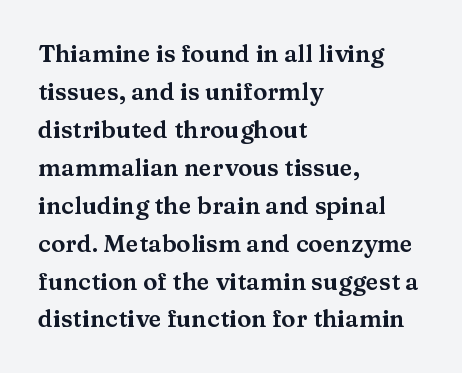
Q: Is the text italic (slanted)? A: No, it is upright.
Q: Is the text underlined? A: No.
Q: How is the paragraph aligned? A: Left-aligned.
Q: Is the spacing between letters normal or unusually wide? A: Normal.
Q: Is the spacing between lines tight, normal or loose? A: Normal.
